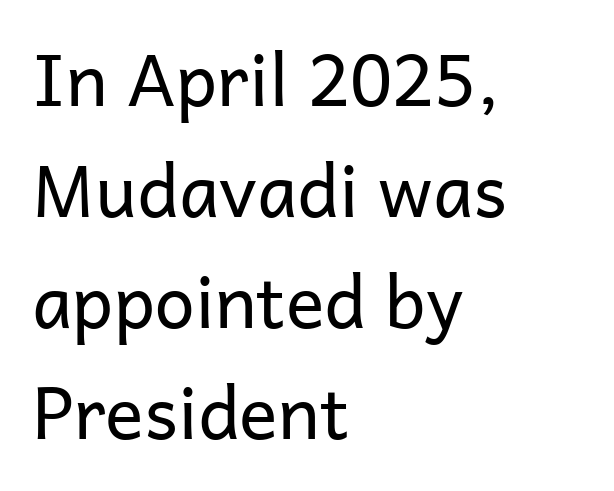
The image shows 72 px regular-weight sans-serif type, upright; set left-aligned, normal line spacing (1.54x), normal letter spacing, not underlined; low stroke contrast and a medium x-height.
